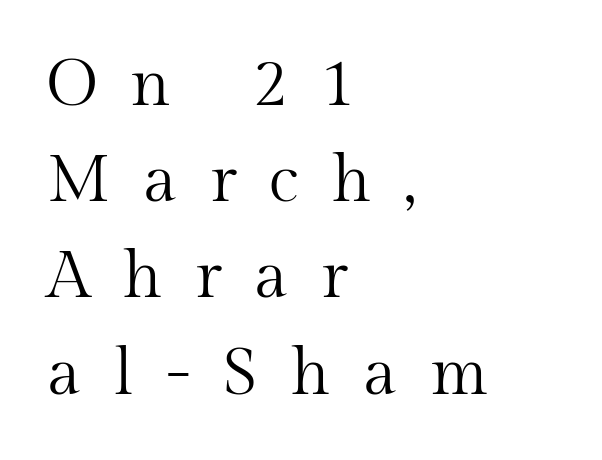
Any mark beneath the type? The region is blank. The type is letterspaced generously, with wide tracking. Is this a heavy cut? Hardly; it is regular or lighter. The rows are spaced the way most documents space them. Note: serifs present on the glyphs.
